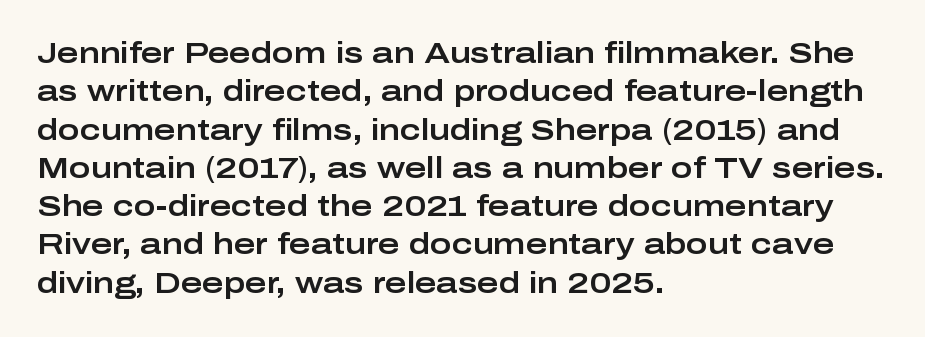
Which margin do the lines hug? The left one — the right edge is uneven. Each word holds together tightly as a unit, with standard inter-letter gaps. A typesetter would label this face a sans. Each letter keeps its own natural width here, so spacing adapts to shape.
